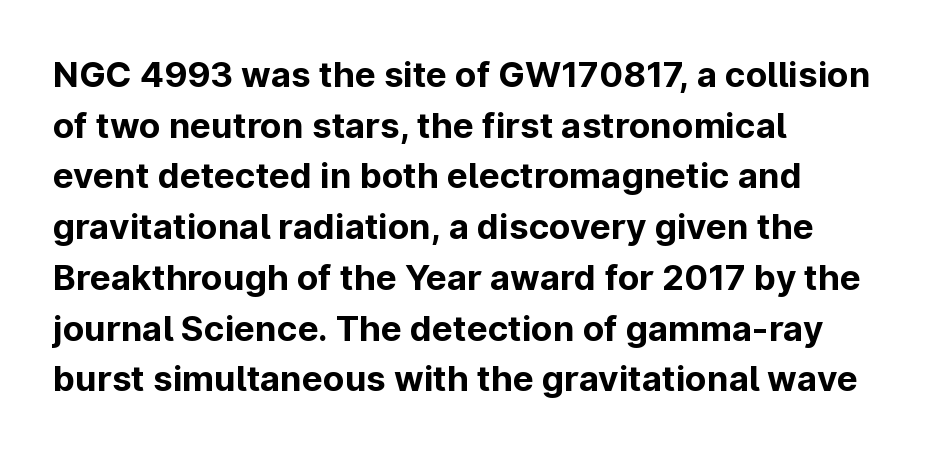
{"serif": "no", "italic": "no", "bold": "yes", "weight": "bold", "width": "normal", "stroke_contrast": "low", "x_height": "medium", "monospaced": "no", "underline": "no", "align": "left", "line_spacing": "normal", "line_spacing_ratio": 1.45, "letter_spacing": "normal", "letter_spacing_em": 0.0, "glyph_px": 35}
